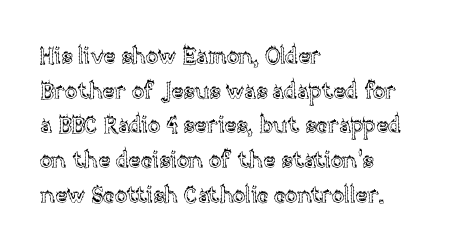
Q: Is the text italic (slanted)? A: No, it is upright.
Q: Is the text underlined? A: No.
Q: How is the paragraph aligned? A: Left-aligned.
Q: Is the spacing between letters normal or unusually wide? A: Normal.
Q: Is the spacing between lines tight, normal or loose? A: Normal.
